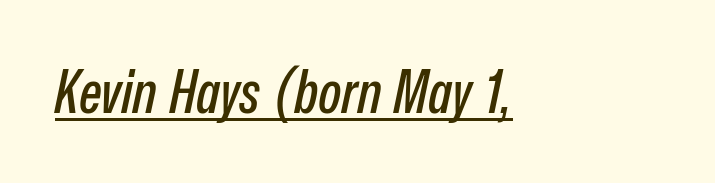
The image shows 60 px condensed type, italic (leaning right); set normal letter spacing, underlined; low stroke contrast and a medium x-height.
